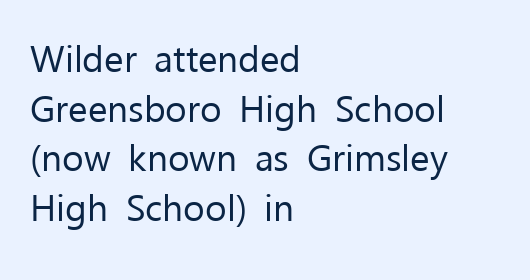
Here the glyphs are tracked normally, forming tight word shapes. Counters stay open thanks to moderate or lighter strokes. Visually the block forms a straight wall on the left and a jagged coastline on the right. Rows of type keep a routine distance in the vertical direction. Type without underlining. Here the designer chose a conventional face with non-uniform glyph widths.
